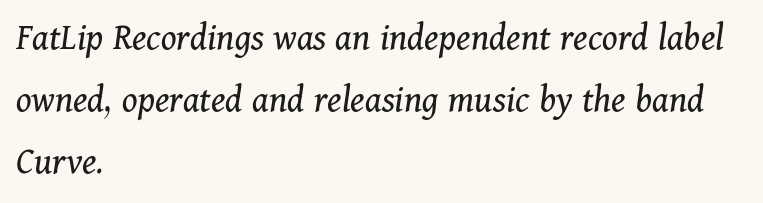
The setting favours the left margin, as ordinary paragraphs usually do. The leading is moderate, giving the passage an even texture. The specimen omits any rule beneath the text block's lines. The font sits on the lighter half of the weight spectrum, regular included.
